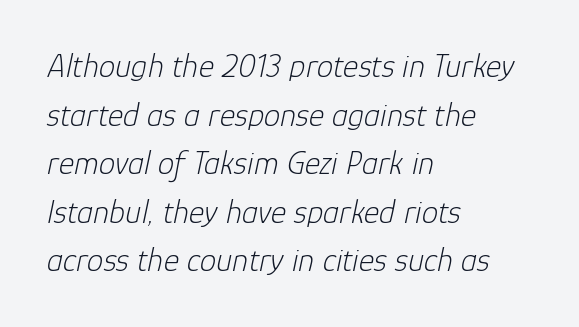
The image shows 33 px light type, italic (leaning right); set left-aligned, normal line spacing (1.47x), normal letter spacing, not underlined; low stroke contrast and a medium x-height.
